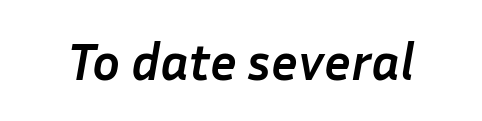
Q: Is the text bold? A: Yes.
Q: Is the text italic (slanted)? A: Yes, it leans right by about 10 degrees.
Q: Is the text underlined? A: No.
Q: Is the spacing between letters normal or unusually wide? A: Normal.
Q: Width (condensed, normal, or wide)? A: Normal.
Q: Stroke contrast? A: Low.
Q: x-height? A: Medium.
Q: Monospaced? A: No.
